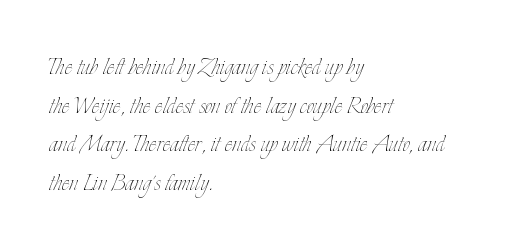
Q: Is the text bold? A: No.
Q: Is the text italic (slanted)? A: Yes.
Q: Is the text underlined? A: No.
Q: How is the paragraph aligned? A: Left-aligned.
Q: Is the spacing between letters normal or unusually wide? A: Normal.
Q: Is the spacing between lines tight, normal or loose? A: Normal.
Q: Width (condensed, normal, or wide)? A: Condensed.
Q: Stroke contrast? A: Low.
Q: x-height? A: Small.
Q: Monospaced? A: No.
